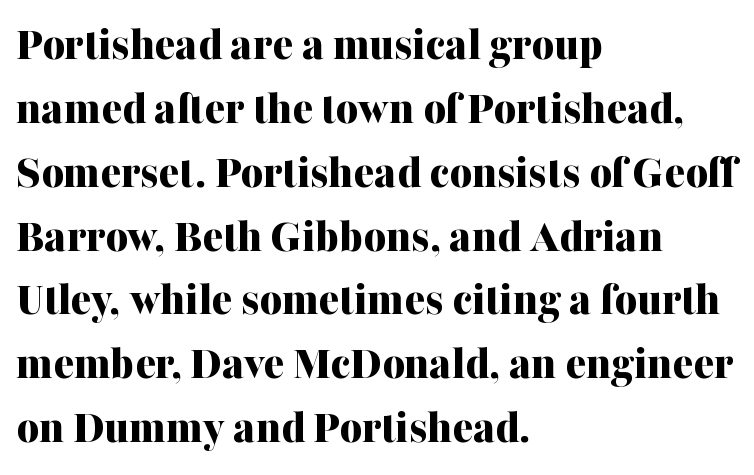
Old-style or modern, the face here clearly has serifs. What stands out about the letter spacing? Nothing — it is the standard amount. Rows of type keep a routine distance in the vertical direction. Ascenders rise straight up at ninety degrees. The space directly below the letters is spotless. Each letter keeps its own natural width here, so spacing adapts to shape.
